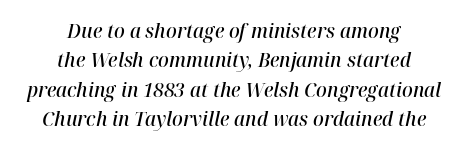
The image shows 20 px text type, italic (leaning right); set centered, normal line spacing (1.47x), normal letter spacing, not underlined.
